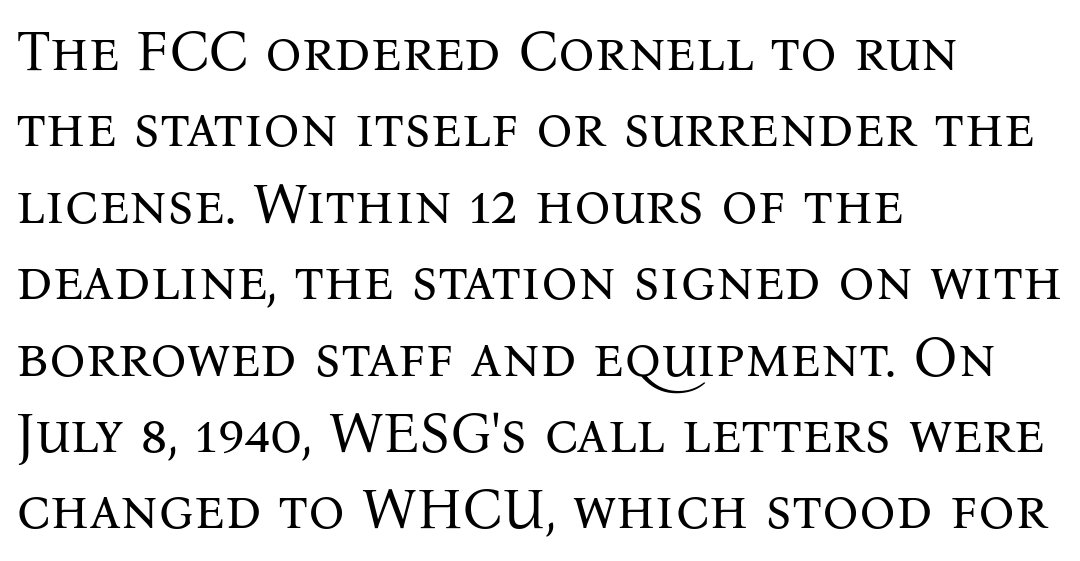
{"serif": "yes", "italic": "no", "bold": "no", "weight": "regular", "width": "normal", "stroke_contrast": "medium", "x_height": "medium", "monospaced": "no", "underline": "no", "align": "left", "line_spacing": "normal", "line_spacing_ratio": 1.34, "letter_spacing": "normal", "letter_spacing_em": 0.0, "glyph_px": 57}
